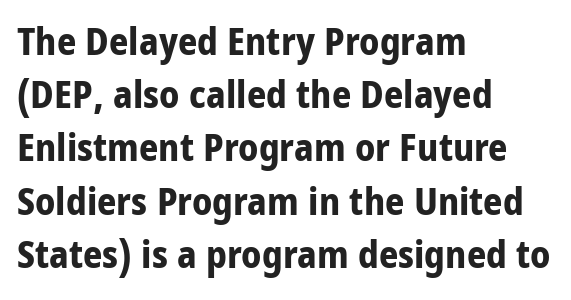
The image shows 38 px bold, condensed sans-serif type, upright; set left-aligned, normal line spacing (1.4x), normal letter spacing, not underlined; low stroke contrast and a large x-height.
